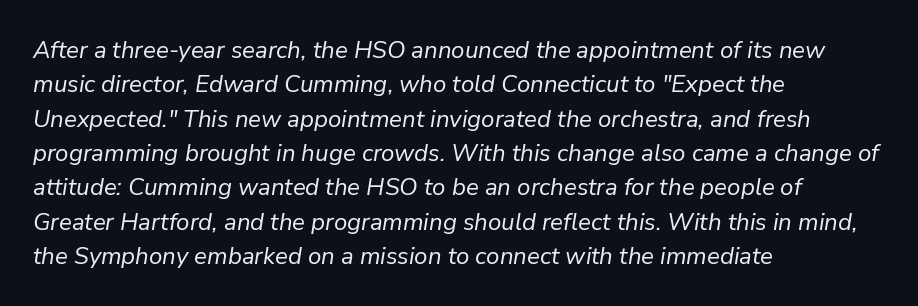
The image shows 24 px text type, italic (leaning right); set left-aligned, normal line spacing (1.43x), normal letter spacing, not underlined.
